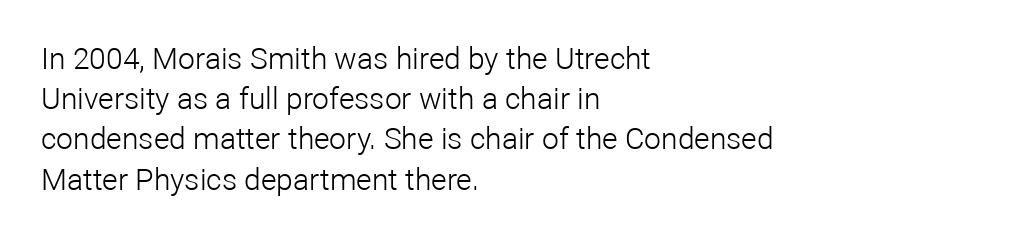
{"serif": "no", "italic": "no", "bold": "no", "weight": "light", "width": "normal", "stroke_contrast": "low", "x_height": "medium", "monospaced": "no", "underline": "no", "align": "left", "line_spacing": "normal", "line_spacing_ratio": 1.34, "letter_spacing": "normal", "letter_spacing_em": 0.0, "glyph_px": 30}
